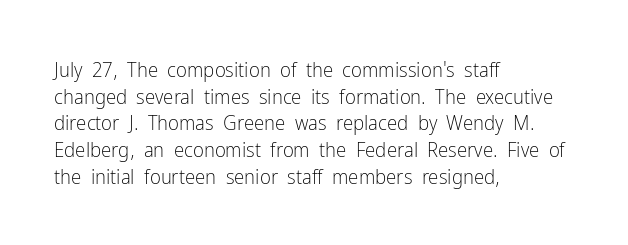
The image shows 21 px text type, upright; set left-aligned, normal line spacing (1.27x), normal letter spacing, not underlined.
